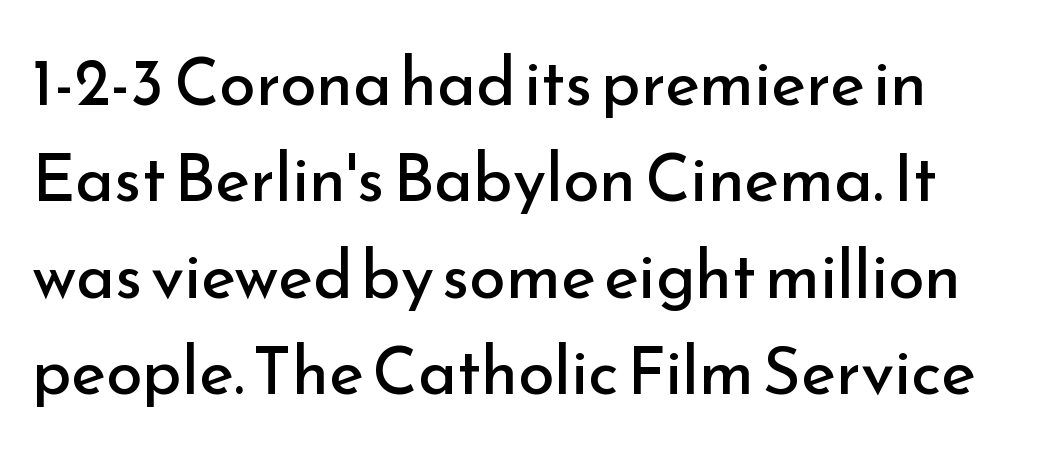
Q: Is the text bold? A: No.
Q: Is the text italic (slanted)? A: No, it is upright.
Q: Is the typeface a serif or a sans-serif typeface? A: Sans-serif.
Q: Is the text underlined? A: No.
Q: How is the paragraph aligned? A: Left-aligned.
Q: Is the spacing between letters normal or unusually wide? A: Normal.
Q: Is the spacing between lines tight, normal or loose? A: Normal.
Q: Width (condensed, normal, or wide)? A: Normal.
Q: Stroke contrast? A: Low.
Q: x-height? A: Small.
Q: Monospaced? A: No.
